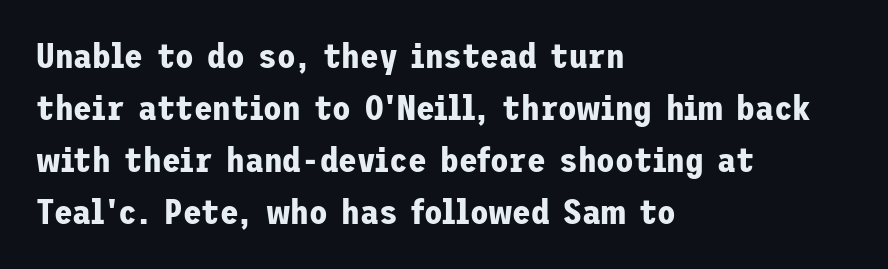
The image shows 34 px bold sans-serif type, upright; set left-aligned, normal line spacing (1.53x), normal letter spacing, not underlined; low stroke contrast and a medium x-height.
